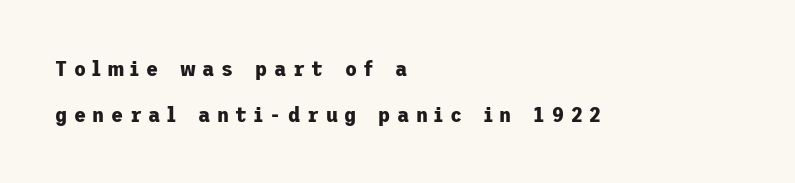
The image shows 22 px bold type, upright; set left-aligned, loose line spacing (2.1x), unusually wide letter spacing (+0.3 em), not underlined.
